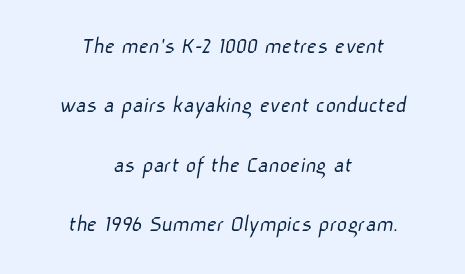
Teacher's note: observe the equal gaps on both sides — that is centered alignment. The rendering uses a large line-height, opening up the rows. A clean baseline with only descenders dipping below it. Caption: standard tracking, unaltered. The font is comparable to plain body text, perhaps lighter.
